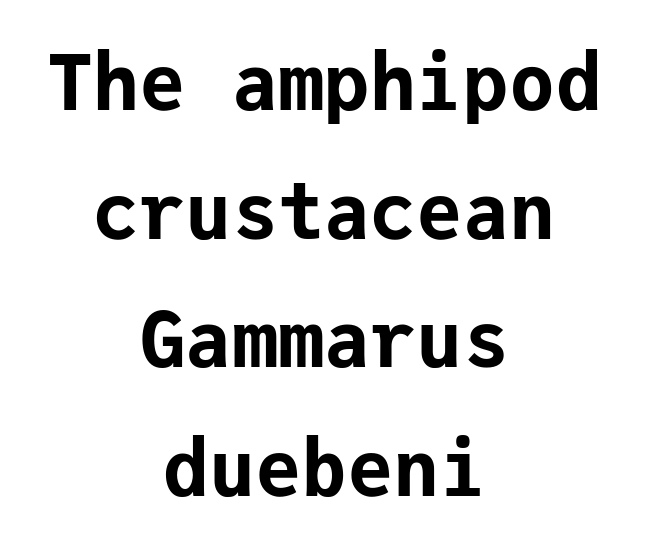
The image shows 77 px bold sans-serif type, upright, monospaced; set centered, normal line spacing (1.67x), normal letter spacing, not underlined; low stroke contrast and a medium x-height.
